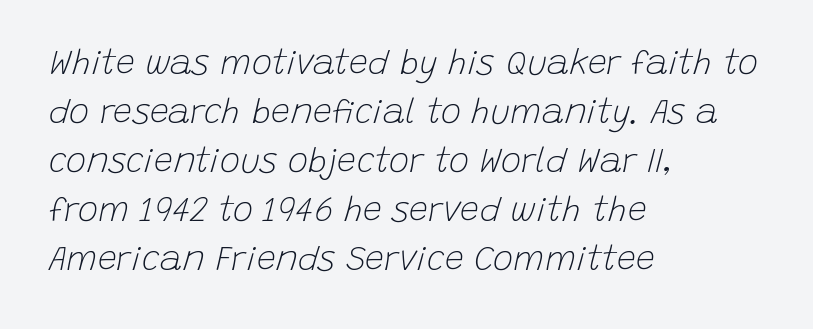
A typesetter would call this proportional, since set widths differ per character. No word sits above an underline. Vertically, the passage feels balanced, rows spaced as you'd expect. The cut favours lightness, reaching ordinary text weight at its darkest.
